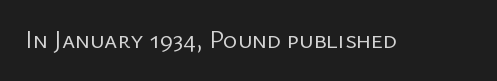
Q: Is the text bold? A: No.
Q: Is the text italic (slanted)? A: No, it is upright.
Q: Is the text underlined? A: No.
Q: Is the spacing between letters normal or unusually wide? A: Normal.
